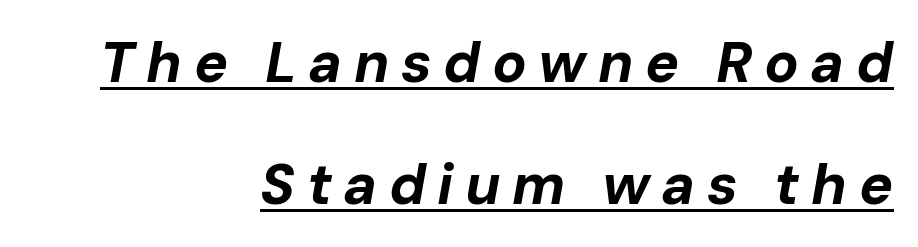
{"italic": "yes", "lean": "right", "slant_degrees": 10, "bold": "yes", "weight": "bold", "width": "normal", "stroke_contrast": "low", "x_height": "medium", "monospaced": "no", "underline": "yes", "align": "right", "line_spacing": "loose", "line_spacing_ratio": 2.14, "letter_spacing": "wide", "letter_spacing_em": 0.2, "glyph_px": 57}
